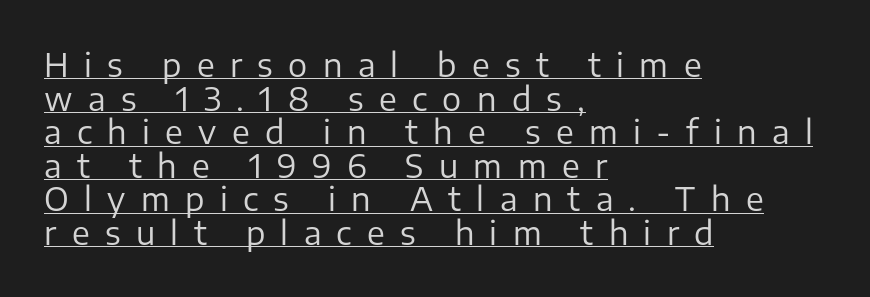
Q: Is the text bold? A: No.
Q: Is the text italic (slanted)? A: No, it is upright.
Q: Is the typeface a serif or a sans-serif typeface? A: Sans-serif.
Q: Is the text underlined? A: Yes.
Q: How is the paragraph aligned? A: Left-aligned.
Q: Is the spacing between letters normal or unusually wide? A: Unusually wide.
Q: Is the spacing between lines tight, normal or loose? A: Tight.
Q: Width (condensed, normal, or wide)? A: Normal.
Q: Stroke contrast? A: Low.
Q: x-height? A: Medium.
Q: Monospaced? A: No.
